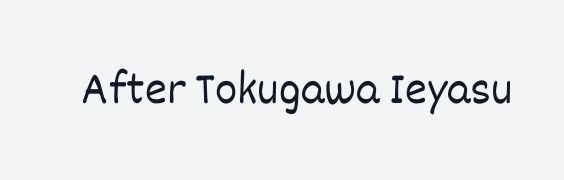
This sample has the flowing, uneven cadence of proportional lettering. The words here are not underlined. The horizontal fit of the characters is conventional and even. Heaviness? Minimal to ordinary, like unemphasized prose.
